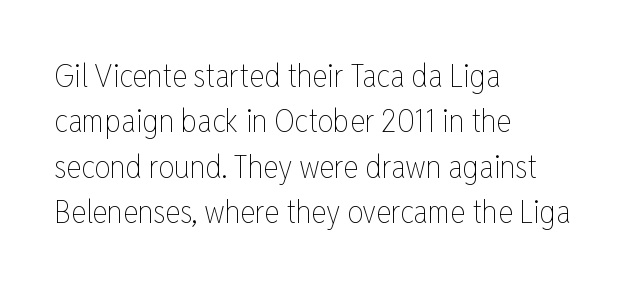
Q: Is the text bold? A: No.
Q: Is the text italic (slanted)? A: No, it is upright.
Q: Is the text underlined? A: No.
Q: How is the paragraph aligned? A: Left-aligned.
Q: Is the spacing between letters normal or unusually wide? A: Normal.
Q: Is the spacing between lines tight, normal or loose? A: Normal.
Q: Width (condensed, normal, or wide)? A: Condensed.
Q: Stroke contrast? A: Low.
Q: x-height? A: Medium.
Q: Monospaced? A: No.
